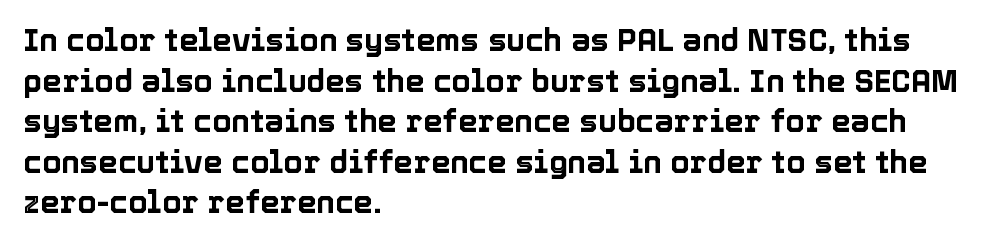
Q: Is the text italic (slanted)? A: No, it is upright.
Q: Is the text underlined? A: No.
Q: How is the paragraph aligned? A: Left-aligned.
Q: Is the spacing between letters normal or unusually wide? A: Normal.
Q: Is the spacing between lines tight, normal or loose? A: Normal.
Q: Width (condensed, normal, or wide)? A: Normal.
Q: x-height? A: Medium.
Q: Monospaced? A: No.
